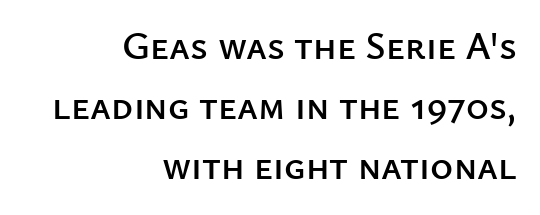
{"serif": "no", "italic": "no", "width": "normal", "stroke_contrast": "low", "x_height": "medium", "monospaced": "no", "underline": "no", "align": "right", "line_spacing": "normal", "line_spacing_ratio": 1.54, "letter_spacing": "normal", "letter_spacing_em": 0.0, "glyph_px": 39}
